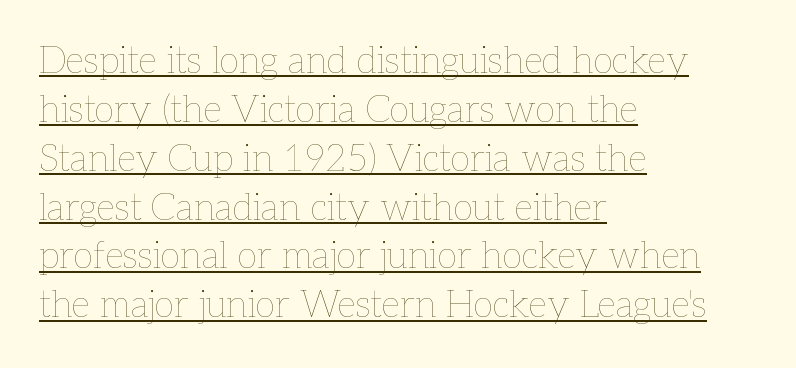
The image shows 37 px thin type, upright; set left-aligned, normal line spacing (1.32x), normal letter spacing, underlined; low stroke contrast and a medium x-height.
